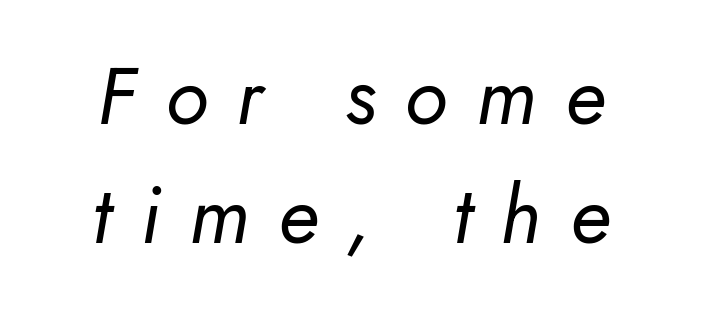
Character widths vary here, with narrow letters taking less room than wide ones. Heaviness? Minimal to ordinary, like unemphasized prose. Line starts and ends both wander, symmetrically. In terms of leading, this rendering sits right in the middle.
